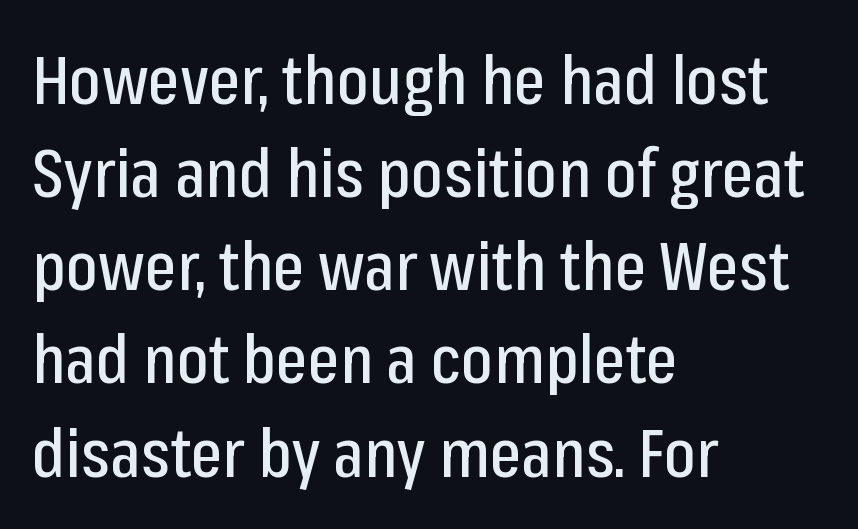
Q: Is the text italic (slanted)? A: No, it is upright.
Q: Is the typeface a serif or a sans-serif typeface? A: Sans-serif.
Q: Is the text underlined? A: No.
Q: How is the paragraph aligned? A: Left-aligned.
Q: Is the spacing between letters normal or unusually wide? A: Normal.
Q: Is the spacing between lines tight, normal or loose? A: Normal.
Q: Width (condensed, normal, or wide)? A: Condensed.
Q: Stroke contrast? A: Low.
Q: x-height? A: Medium.
Q: Monospaced? A: No.
